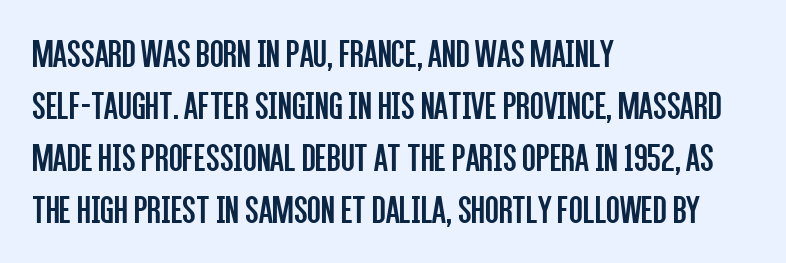
{"serif": "no", "italic": "no", "bold": "no", "weight": "regular", "width": "condensed", "stroke_contrast": "low", "x_height": "large", "monospaced": "no", "underline": "no", "align": "left", "line_spacing": "normal", "line_spacing_ratio": 1.3, "letter_spacing": "normal", "letter_spacing_em": 0.0, "glyph_px": 40}
